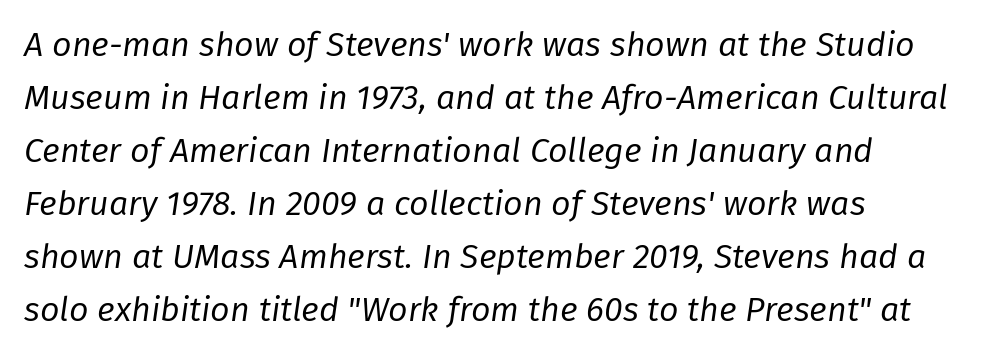
{"italic": "yes", "lean": "right", "slant_degrees": 8, "bold": "no", "weight": "regular", "width": "normal", "stroke_contrast": "low", "x_height": "medium", "monospaced": "no", "underline": "no", "line_spacing": "normal", "line_spacing_ratio": 1.56, "letter_spacing": "normal", "letter_spacing_em": 0.0, "glyph_px": 34}
